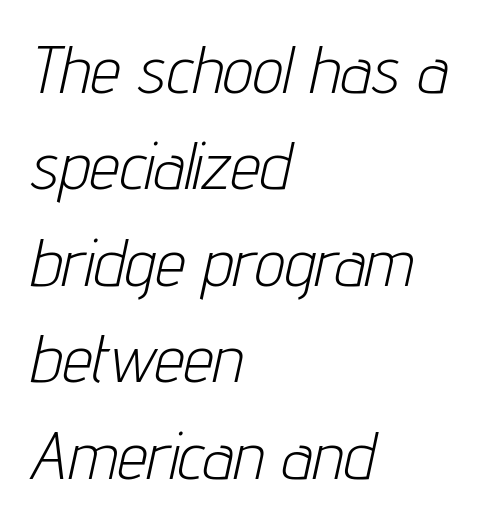
{"italic": "yes", "lean": "right", "slant_degrees": 12, "bold": "no", "weight": "light", "width": "condensed", "stroke_contrast": "low", "x_height": "medium", "monospaced": "no", "underline": "no", "align": "left", "line_spacing": "normal", "line_spacing_ratio": 1.44, "letter_spacing": "normal", "letter_spacing_em": 0.0, "glyph_px": 67}
